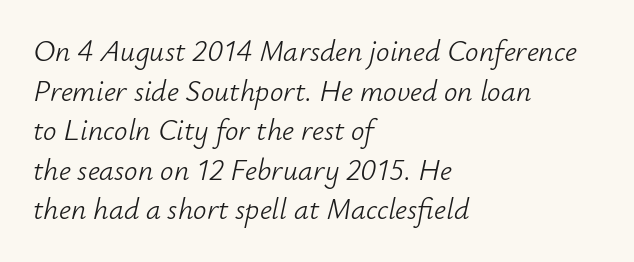
The image shows 30 px light type, italic (leaning right); set left-aligned, normal line spacing (1.32x), normal letter spacing, not underlined; low stroke contrast and a small x-height.
